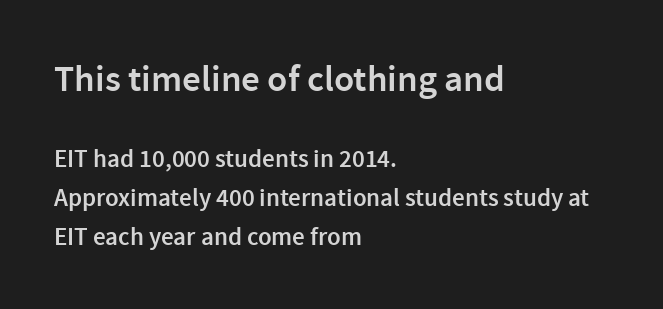
The lines in this sample share a left origin and differ only in where they stop. Here the glyphs are tracked normally, forming tight word shapes. The area under the type is left untouched. Proportional: the letters do not fall into vertical columns. A typesetter would label this face a sans. Stems and bowls a touch heavier than normal — semibold.
